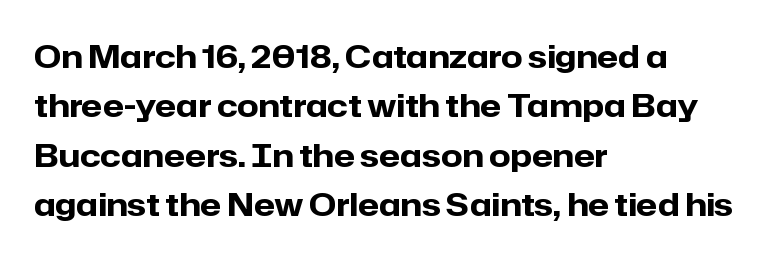
The image shows 31 px heavy sans-serif type, upright; set left-aligned, normal line spacing (1.59x), normal letter spacing, not underlined; low stroke contrast and a medium x-height.
